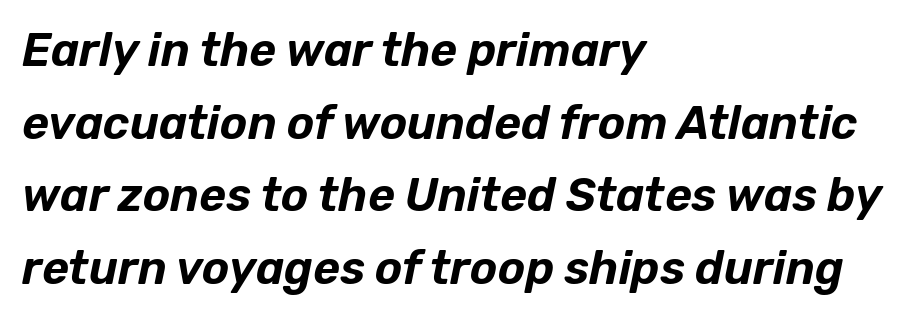
The image shows 46 px text type, italic (leaning right); set left-aligned, normal line spacing (1.58x), normal letter spacing, not underlined; low stroke contrast and a medium x-height.
